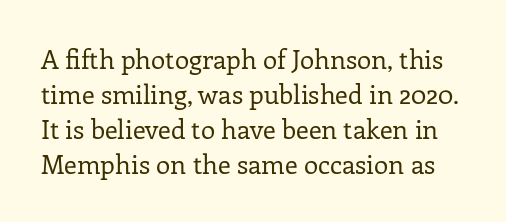
Style check: upright. Notice how descenders clear the ascenders below comfortably — that's standard leading. The passage shown is not underscored anywhere. Compared with typical body copy, the letter spacing here is the same. The characters are drawn with everyday or finer stroke widths.
